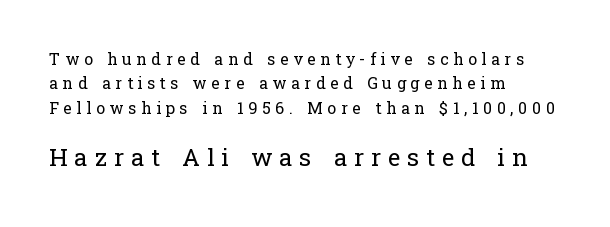
Q: Is the text bold? A: No.
Q: Is the text italic (slanted)? A: No, it is upright.
Q: Is the text underlined? A: No.
Q: How is the paragraph aligned? A: Left-aligned.
Q: Is the spacing between letters normal or unusually wide? A: Unusually wide.
Q: Is the spacing between lines tight, normal or loose? A: Normal.
Q: Which block of text is set in a larger size, the first (top) or the second (bottom)? A: The second (bottom) one.
